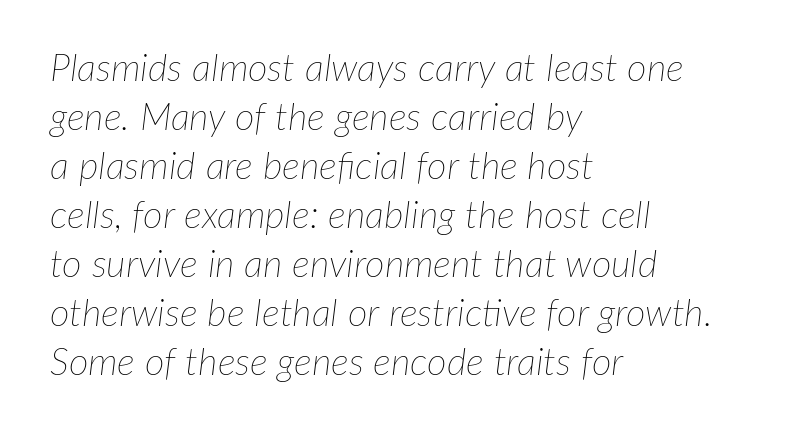
The image shows 38 px thin type, italic (leaning right); set left-aligned, normal line spacing (1.29x), normal letter spacing, not underlined; low stroke contrast and a medium x-height.
